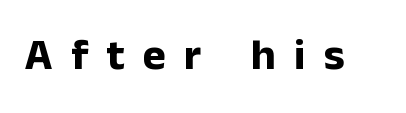
Q: Is the text bold? A: Yes.
Q: Is the text italic (slanted)? A: No, it is upright.
Q: Is the typeface a serif or a sans-serif typeface? A: Sans-serif.
Q: Is the text underlined? A: No.
Q: Is the spacing between letters normal or unusually wide? A: Unusually wide.
Q: Width (condensed, normal, or wide)? A: Normal.
Q: Stroke contrast? A: Low.
Q: x-height? A: Medium.
Q: Monospaced? A: No.
